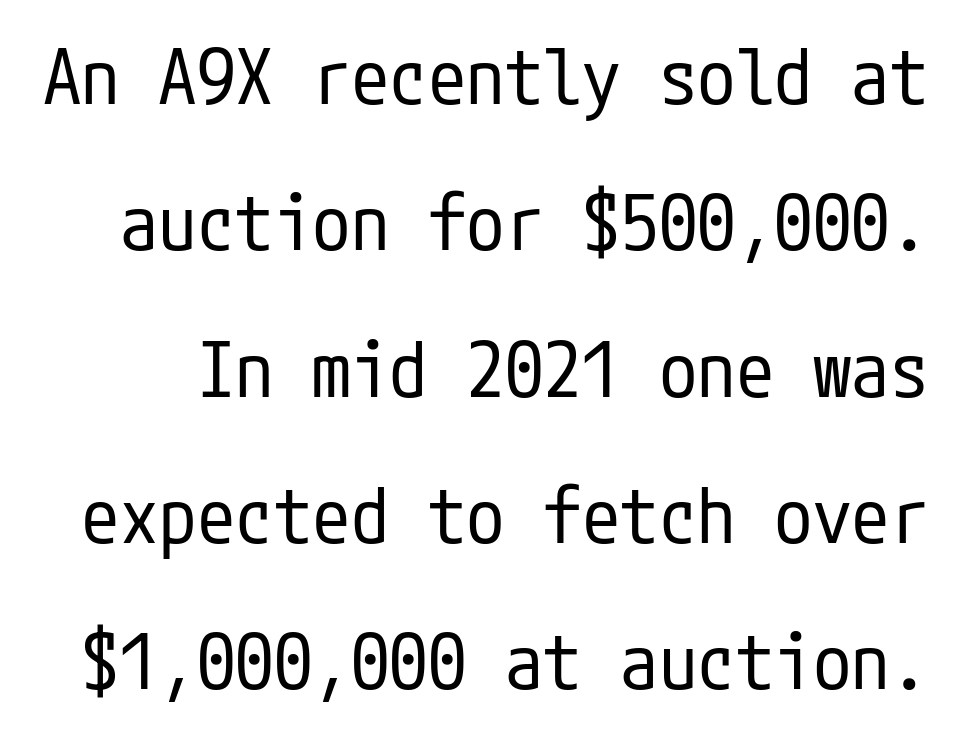
Q: Is the text bold? A: No.
Q: Is the text italic (slanted)? A: No, it is upright.
Q: Is the typeface a serif or a sans-serif typeface? A: Sans-serif.
Q: Is the text underlined? A: No.
Q: Is the spacing between letters normal or unusually wide? A: Normal.
Q: Is the spacing between lines tight, normal or loose? A: Loose.
Q: Width (condensed, normal, or wide)? A: Condensed.
Q: Stroke contrast? A: Low.
Q: x-height? A: Medium.
